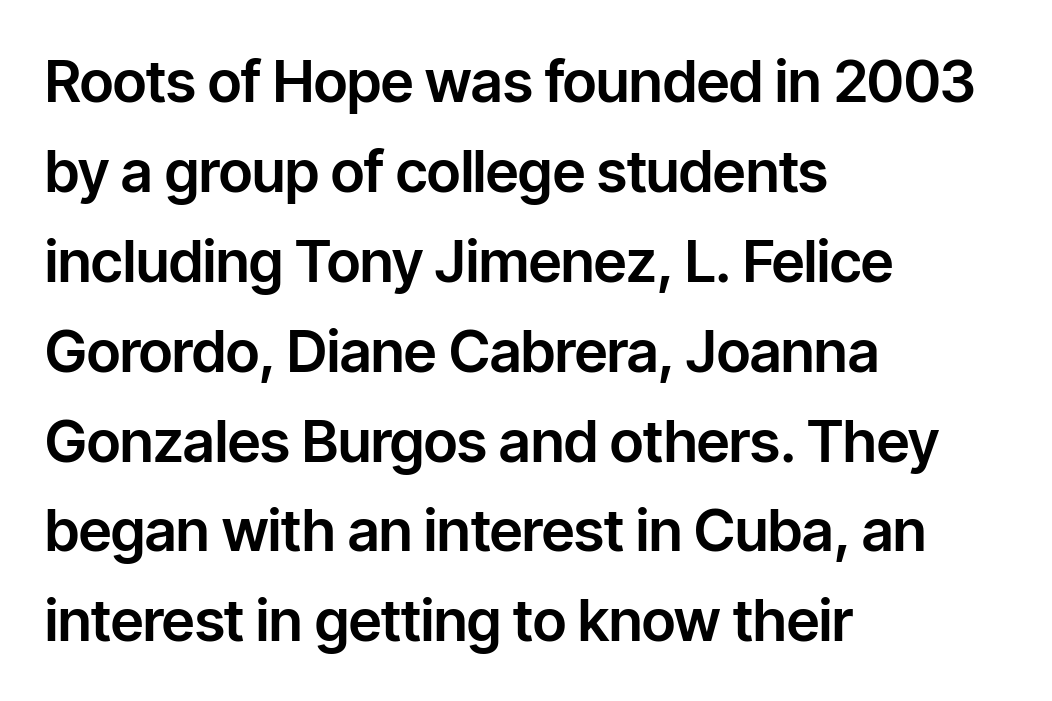
Q: Is the text italic (slanted)? A: No, it is upright.
Q: Is the typeface a serif or a sans-serif typeface? A: Sans-serif.
Q: Is the text underlined? A: No.
Q: How is the paragraph aligned? A: Left-aligned.
Q: Is the spacing between letters normal or unusually wide? A: Normal.
Q: Is the spacing between lines tight, normal or loose? A: Normal.
Q: Width (condensed, normal, or wide)? A: Normal.
Q: Stroke contrast? A: Low.
Q: x-height? A: Medium.
Q: Monospaced? A: No.
